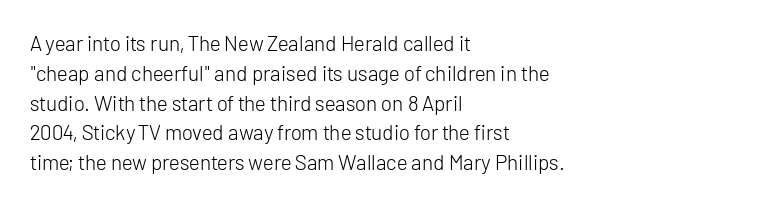
Q: Is the text bold? A: No.
Q: Is the text italic (slanted)? A: No, it is upright.
Q: Is the text underlined? A: No.
Q: How is the paragraph aligned? A: Left-aligned.
Q: Is the spacing between letters normal or unusually wide? A: Normal.
Q: Is the spacing between lines tight, normal or loose? A: Normal.
